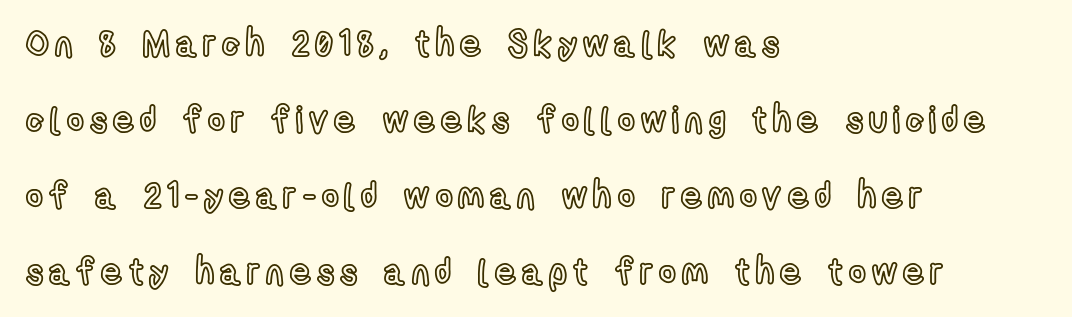
{"italic": "no", "width": "condensed", "x_height": "medium", "monospaced": "no", "underline": "no", "align": "left", "line_spacing": "loose", "line_spacing_ratio": 2.11, "glyph_px": 36}
